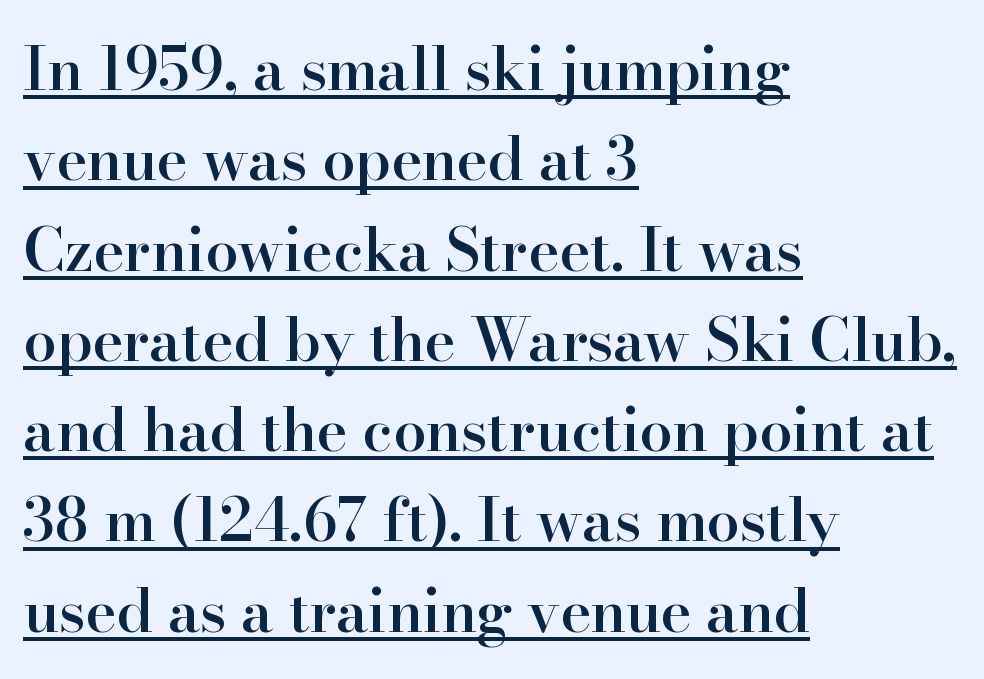
{"serif": "yes", "italic": "no", "bold": "semi", "weight": "semibold", "width": "normal", "stroke_contrast": "high", "x_height": "small", "monospaced": "no", "underline": "yes", "align": "left", "line_spacing": "normal", "line_spacing_ratio": 1.53, "letter_spacing": "normal", "letter_spacing_em": 0.0, "glyph_px": 59}
